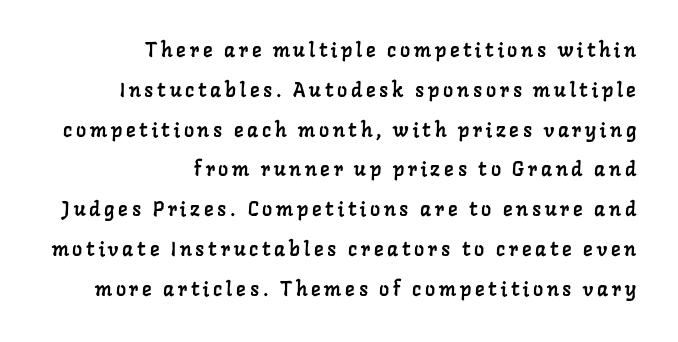
Q: Is the text underlined? A: No.
Q: How is the paragraph aligned? A: Right-aligned.
Q: Is the spacing between lines tight, normal or loose? A: Loose.
